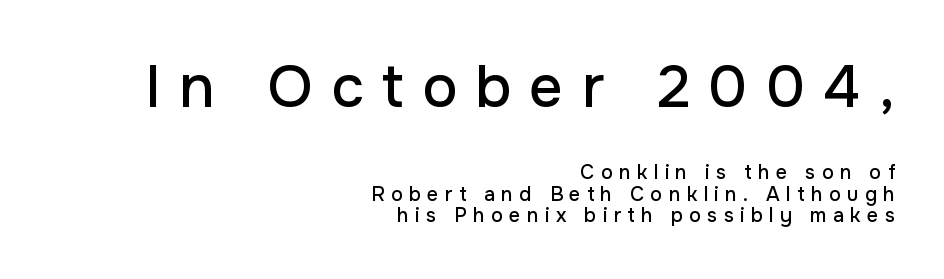
Q: Is the text italic (slanted)? A: No, it is upright.
Q: Is the typeface a serif or a sans-serif typeface? A: Sans-serif.
Q: Is the text underlined? A: No.
Q: How is the paragraph aligned? A: Right-aligned.
Q: Is the spacing between letters normal or unusually wide? A: Unusually wide.
Q: Is the spacing between lines tight, normal or loose? A: Tight.
Q: Which block of text is set in a larger size, the first (top) or the second (bottom)? A: The first (top) one.
Q: Width (condensed, normal, or wide)? A: Normal.
Q: Stroke contrast? A: Low.
Q: x-height? A: Medium.
Q: Monospaced? A: No.
